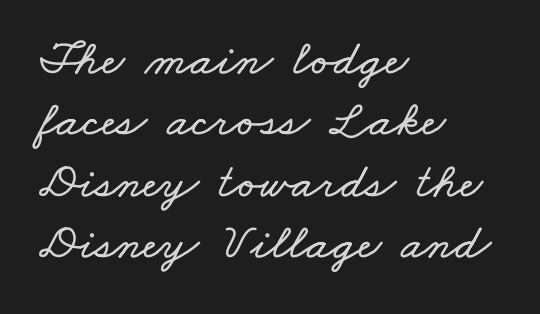
Q: Is the text underlined? A: No.
Q: How is the paragraph aligned? A: Left-aligned.
Q: Is the spacing between letters normal or unusually wide? A: Normal.
Q: Width (condensed, normal, or wide)? A: Wide.
Q: Stroke contrast? A: Low.
Q: x-height? A: Small.
Q: Monospaced? A: No.
